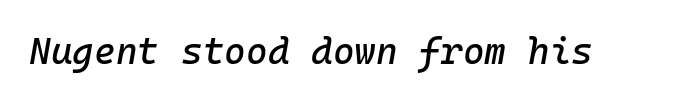
The face used here is monospaced, like something from a code editor. Notice how the stems are inclined rather than vertical — that's the hallmark of italics. Honestly, there is no underline to notice here at all. Short note: letters normally spaced.
